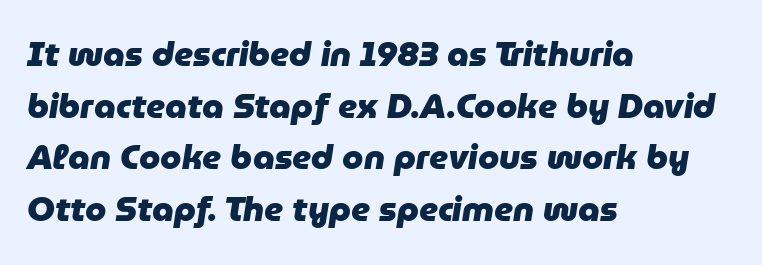
{"italic": "yes", "lean": "right", "slant_degrees": 9, "bold": "yes", "weight": "heavy", "width": "normal", "stroke_contrast": "low", "x_height": "medium", "monospaced": "no", "underline": "no", "align": "left", "line_spacing": "normal", "line_spacing_ratio": 1.52, "letter_spacing": "normal", "letter_spacing_em": 0.0, "glyph_px": 34}
